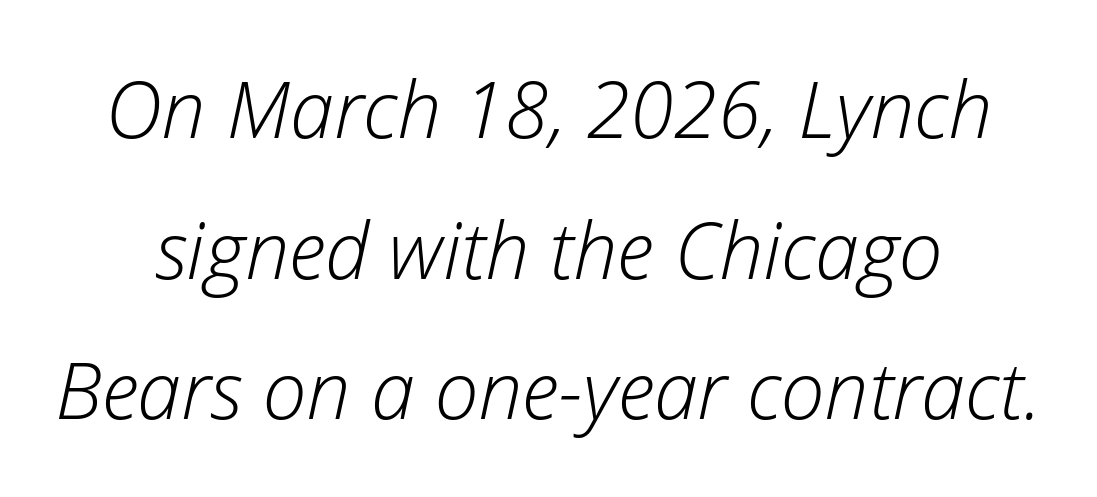
The image shows 79 px light type, italic (leaning right); set centered, line spacing 1.78x, normal letter spacing, not underlined; low stroke contrast and a medium x-height.
